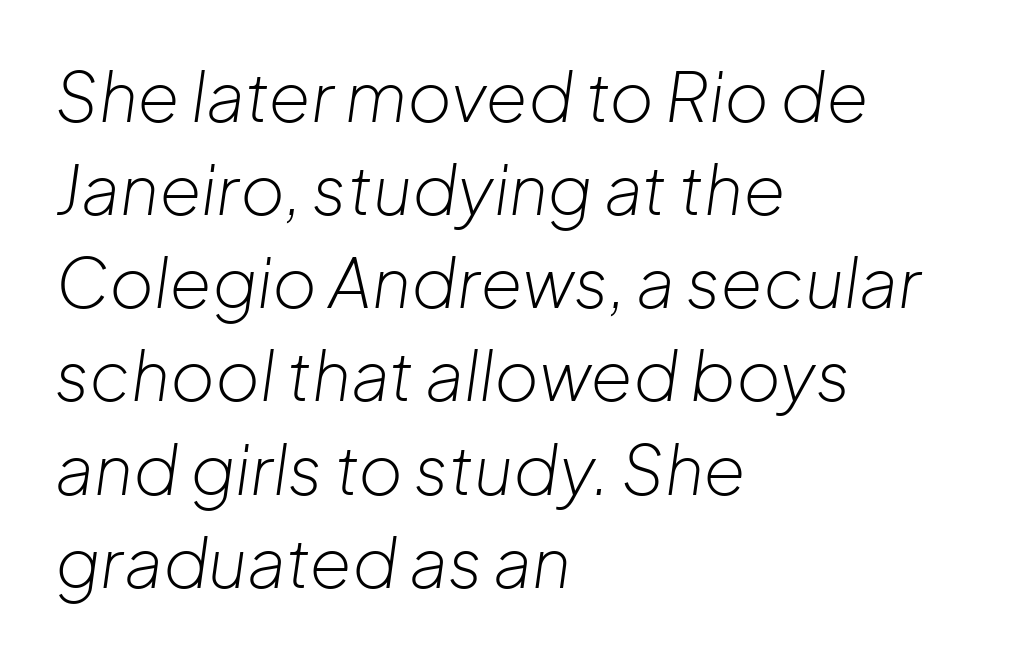
{"italic": "yes", "lean": "right", "slant_degrees": 8, "bold": "no", "weight": "light", "width": "normal", "stroke_contrast": "low", "x_height": "medium", "monospaced": "no", "underline": "no", "align": "left", "line_spacing": "normal", "line_spacing_ratio": 1.37, "letter_spacing": "normal", "letter_spacing_em": 0.0, "glyph_px": 68}
